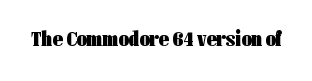
Short note: letters normally spaced. Words float on clear page, feet unadorned. The letters stand upright; this is a roman face. Heavy, bold letterforms.
